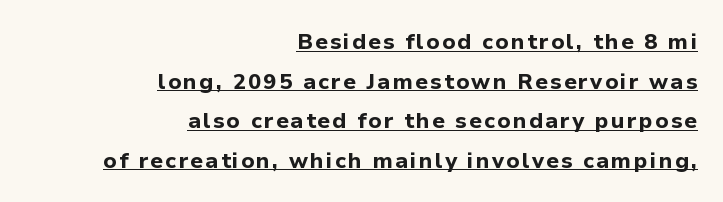
This is underlined copy, the kind a proofreader might mark for attention. Compared with an ordinary text face, these strokes are far heavier — a full bold. Horizontally, the lines are justified to the trailing edge only. Rendered with straight, roman letterforms.
